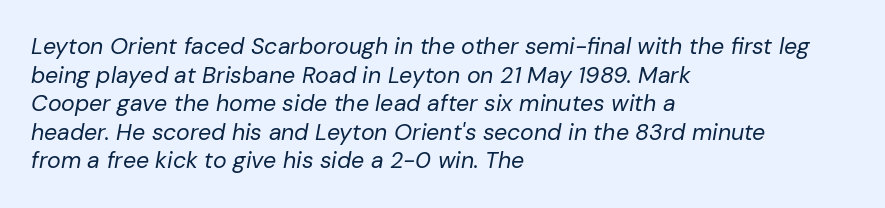
Q: Is the text bold? A: No.
Q: Is the text italic (slanted)? A: Yes, it leans right by about 10 degrees.
Q: Is the text underlined? A: No.
Q: How is the paragraph aligned? A: Left-aligned.
Q: Is the spacing between letters normal or unusually wide? A: Normal.
